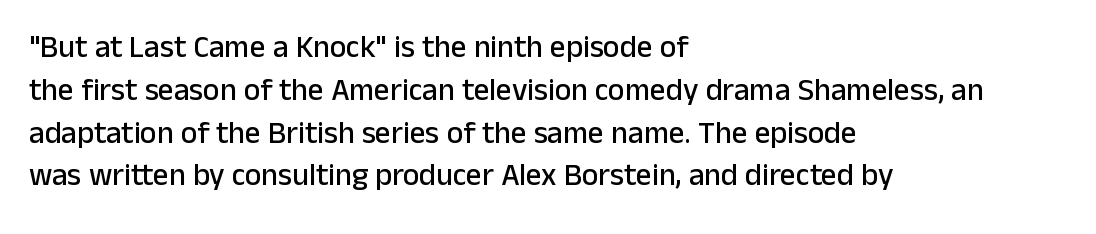
Q: Is the text italic (slanted)? A: No, it is upright.
Q: Is the typeface a serif or a sans-serif typeface? A: Sans-serif.
Q: Is the text underlined? A: No.
Q: How is the paragraph aligned? A: Left-aligned.
Q: Is the spacing between letters normal or unusually wide? A: Normal.
Q: Is the spacing between lines tight, normal or loose? A: Normal.
Q: Width (condensed, normal, or wide)? A: Normal.
Q: Stroke contrast? A: Low.
Q: x-height? A: Medium.
Q: Monospaced? A: No.
